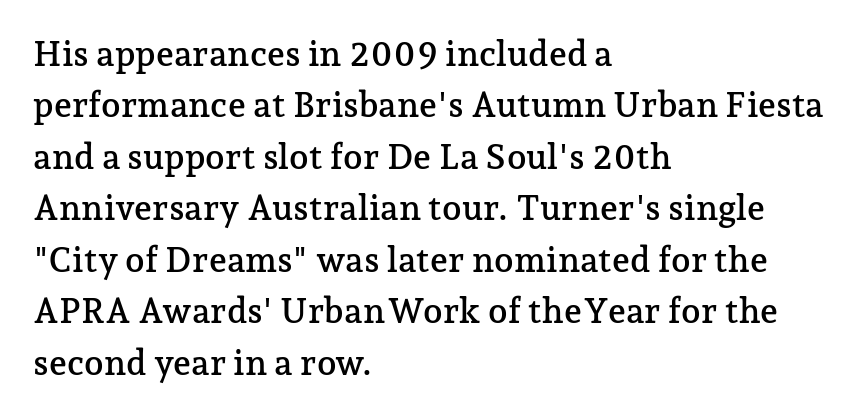
Q: Is the text italic (slanted)? A: No, it is upright.
Q: Is the typeface a serif or a sans-serif typeface? A: Serif.
Q: Is the text underlined? A: No.
Q: How is the paragraph aligned? A: Left-aligned.
Q: Is the spacing between letters normal or unusually wide? A: Normal.
Q: Is the spacing between lines tight, normal or loose? A: Normal.
Q: Width (condensed, normal, or wide)? A: Normal.
Q: Stroke contrast? A: Low.
Q: x-height? A: Medium.
Q: Monospaced? A: No.
